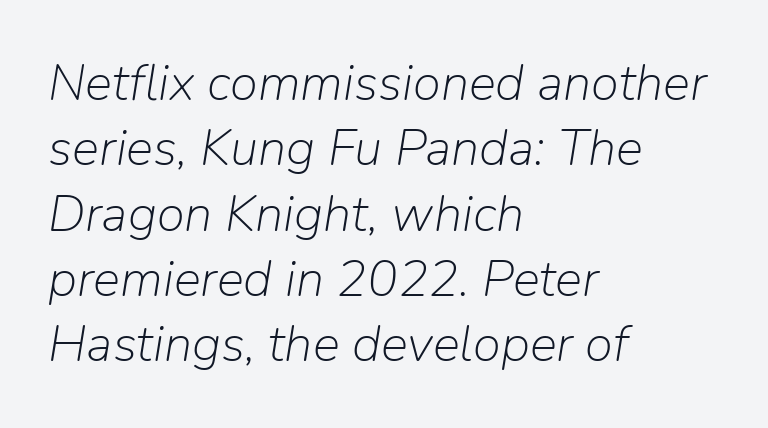
Q: Is the text bold? A: No.
Q: Is the text italic (slanted)? A: Yes, it leans right by about 9 degrees.
Q: Is the text underlined? A: No.
Q: How is the paragraph aligned? A: Left-aligned.
Q: Is the spacing between letters normal or unusually wide? A: Normal.
Q: Is the spacing between lines tight, normal or loose? A: Normal.
Q: Width (condensed, normal, or wide)? A: Normal.
Q: Stroke contrast? A: Low.
Q: x-height? A: Medium.
Q: Monospaced? A: No.
